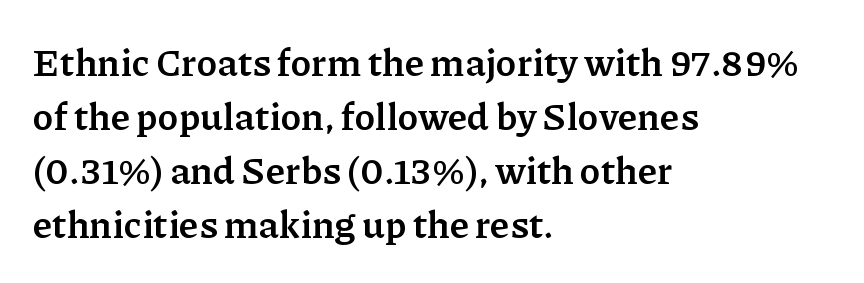
Horizontal bands of white between lines are of average thickness. Tracking here is standard; glyphs follow each other at the usual distance. Underline: absent. The font is running at its bold setting.
